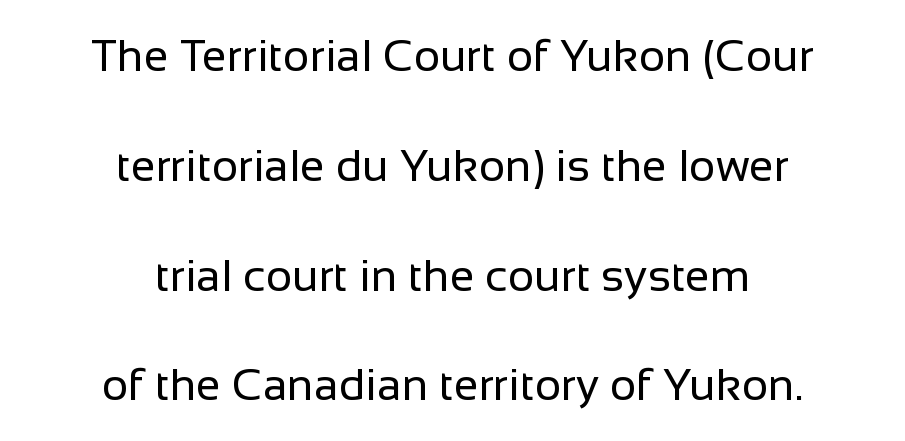
Spacing between characters is what you'd get straight out of the box. A light-to-regular cut is what we see here. Clear beneath every line of the passage. Does the lettering tilt? It doesn't — this is upright. Regarding leading, the lines here are spaced well apart. Do the characters align in a grid? No, the font is proportional.
